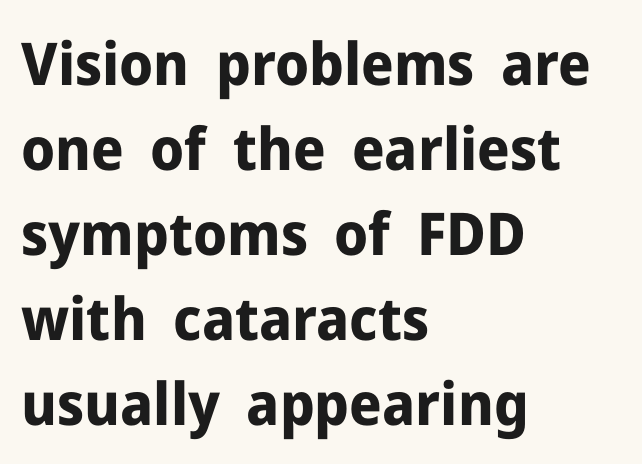
{"serif": "no", "italic": "no", "bold": "yes", "weight": "bold", "width": "normal", "stroke_contrast": "low", "x_height": "medium", "monospaced": "no", "underline": "no", "align": "left", "line_spacing": "normal", "line_spacing_ratio": 1.44, "letter_spacing": "normal", "letter_spacing_em": 0.0, "glyph_px": 59}
